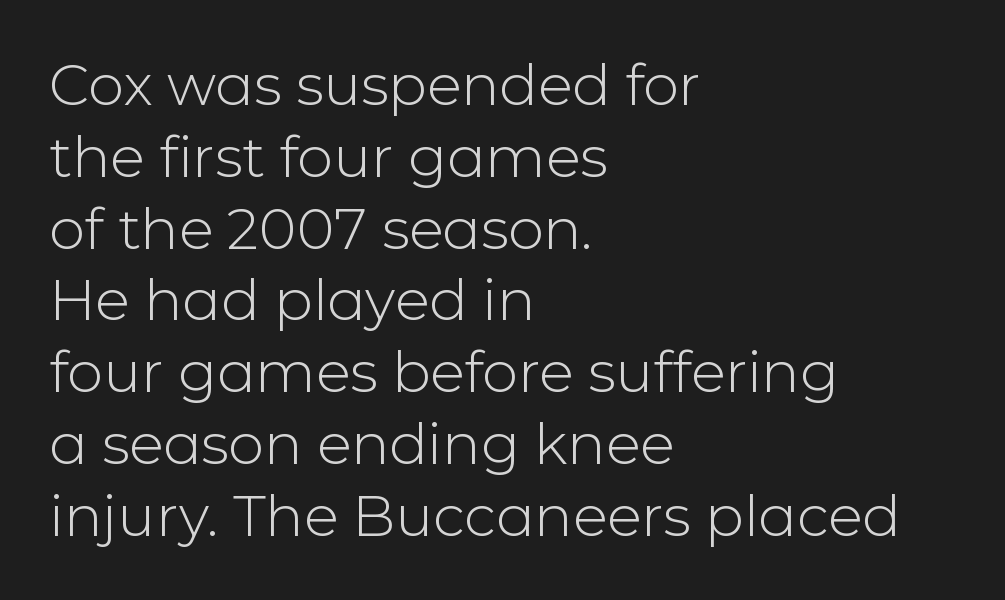
The image shows 57 px light sans-serif type, upright; set left-aligned, normal line spacing (1.26x), normal letter spacing, not underlined; low stroke contrast and a medium x-height.
